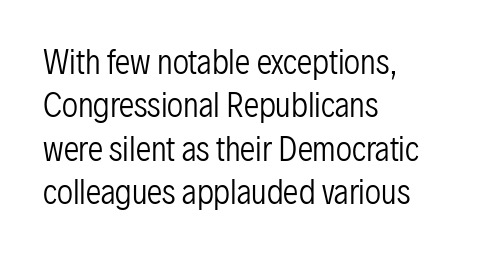
{"serif": "no", "italic": "no", "bold": "no", "weight": "regular", "width": "condensed", "stroke_contrast": "low", "x_height": "medium", "monospaced": "no", "underline": "no", "align": "left", "line_spacing": "normal", "line_spacing_ratio": 1.4, "letter_spacing": "normal", "letter_spacing_em": 0.0, "glyph_px": 31}
